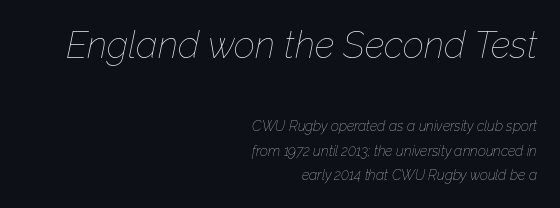
Q: Is the text bold? A: No.
Q: Is the text italic (slanted)? A: Yes, it leans right by about 12 degrees.
Q: Is the text underlined? A: No.
Q: How is the paragraph aligned? A: Right-aligned.
Q: Is the spacing between letters normal or unusually wide? A: Normal.
Q: Which block of text is set in a larger size, the first (top) or the second (bottom)? A: The first (top) one.
Q: Width (condensed, normal, or wide)? A: Normal.
Q: Stroke contrast? A: Low.
Q: x-height? A: Medium.
Q: Monospaced? A: No.
